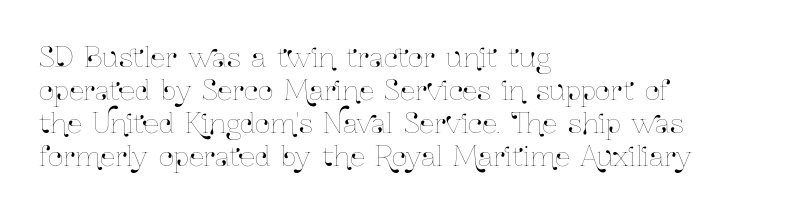
Q: Is the text italic (slanted)? A: No, it is upright.
Q: Is the text underlined? A: No.
Q: How is the paragraph aligned? A: Left-aligned.
Q: Is the spacing between letters normal or unusually wide? A: Normal.
